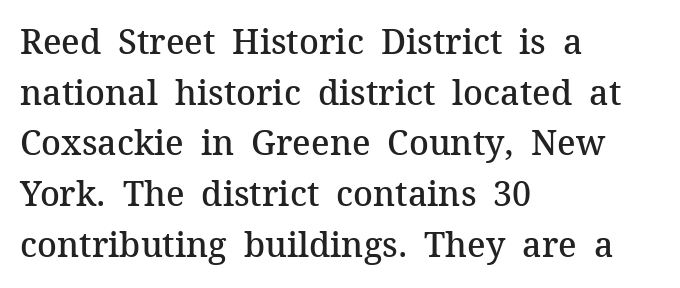
{"serif": "yes", "italic": "no", "bold": "semi", "weight": "semibold", "width": "normal", "stroke_contrast": "medium", "x_height": "medium", "monospaced": "no", "underline": "no", "align": "left", "line_spacing": "normal", "line_spacing_ratio": 1.49, "letter_spacing": "normal", "letter_spacing_em": 0.0, "glyph_px": 34}
